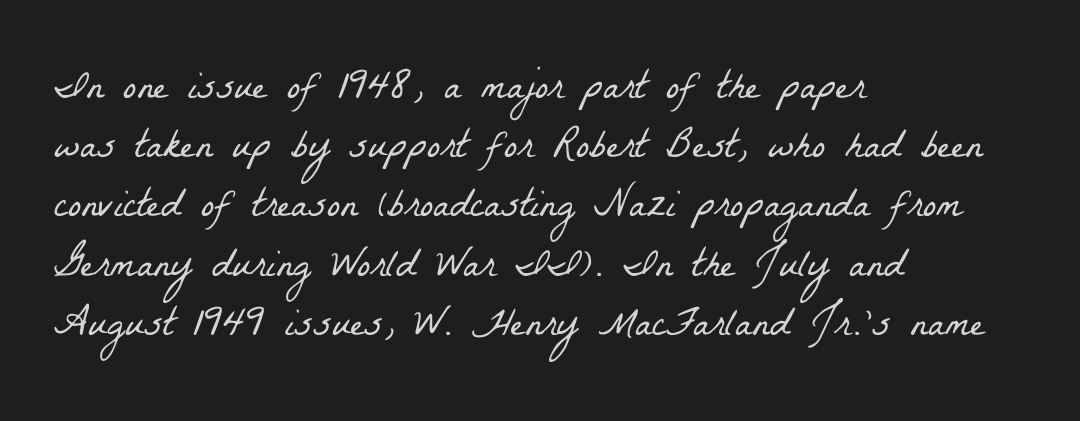
{"serif": "yes", "bold": "no", "weight": "light", "width": "condensed", "stroke_contrast": "low", "x_height": "medium", "monospaced": "no", "underline": "no", "align": "left", "line_spacing": "normal", "line_spacing_ratio": 1.48, "letter_spacing": "normal", "letter_spacing_em": 0.0, "glyph_px": 40}
